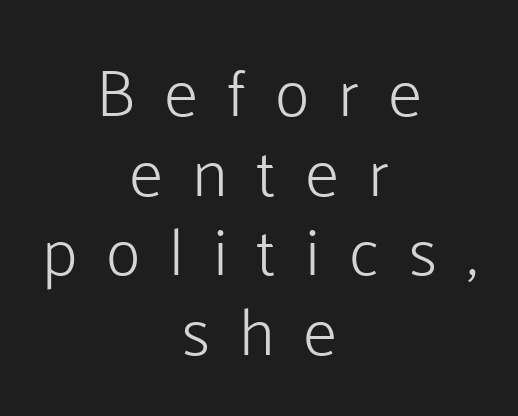
The image shows 67 px light sans-serif type, upright; set centered, line spacing 1.19x, unusually wide letter spacing (+0.43 em), not underlined; low stroke contrast and a medium x-height.
